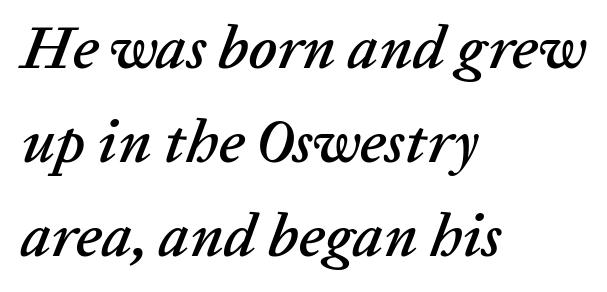
Q: Is the text italic (slanted)? A: Yes, it leans right by about 20 degrees.
Q: Is the text underlined? A: No.
Q: How is the paragraph aligned? A: Left-aligned.
Q: Is the spacing between letters normal or unusually wide? A: Normal.
Q: Is the spacing between lines tight, normal or loose? A: Normal.
Q: Width (condensed, normal, or wide)? A: Normal.
Q: Stroke contrast? A: Low.
Q: x-height? A: Medium.
Q: Monospaced? A: No.
